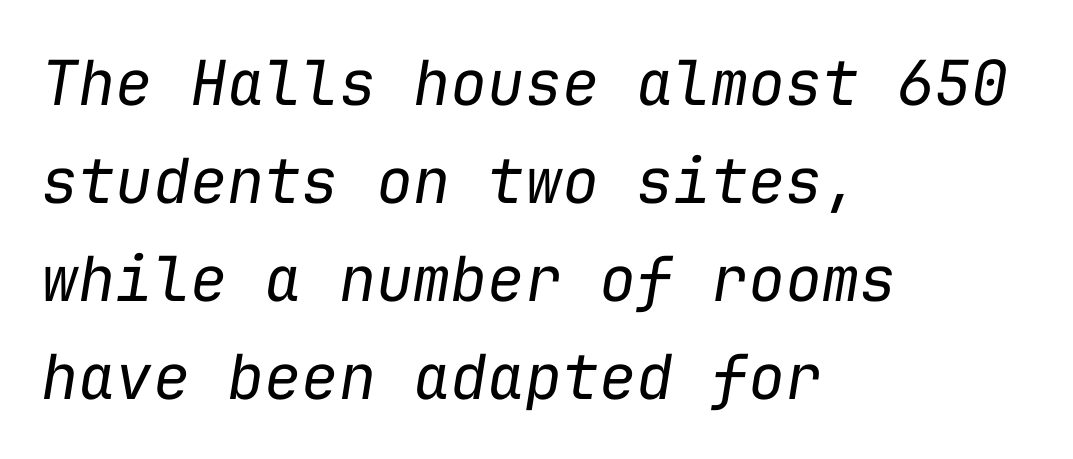
This rendering uses left alignment, leaving the right contour irregular. A typesetter would call this monospace, since all characters share one set width. Descender tails drop into unmarked territory. The rows are spaced the way most documents space them. Stroke thickness stays within the range of a standard reading face or lighter. The axis of the letterforms is tilted away from vertical.
